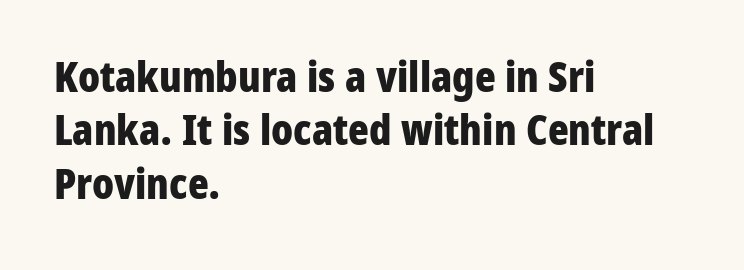
{"serif": "no", "italic": "no", "bold": "yes", "weight": "bold", "width": "condensed", "stroke_contrast": "low", "x_height": "medium", "monospaced": "no", "underline": "no", "align": "left", "line_spacing_ratio": 1.24, "letter_spacing": "normal", "letter_spacing_em": 0.0, "glyph_px": 43}
